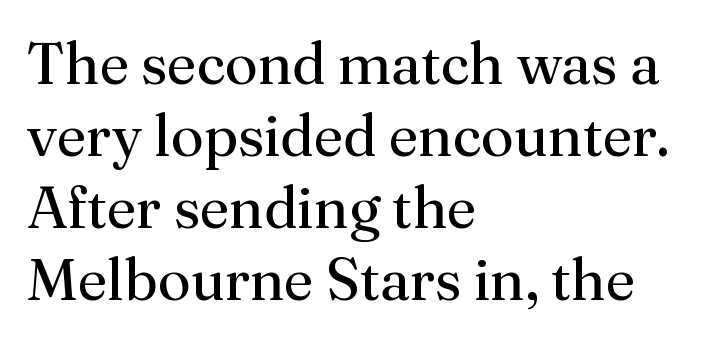
The image shows 58 px regular-weight serif type, upright; set left-aligned, line spacing 1.24x, normal letter spacing, not underlined; medium stroke contrast and a medium x-height.
